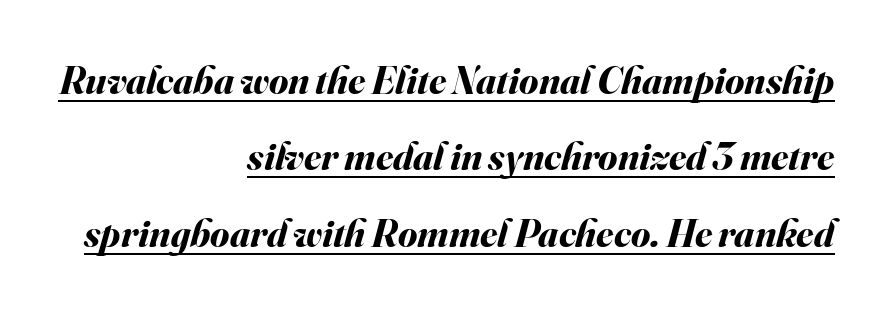
Q: Is the text bold? A: Yes.
Q: Is the text italic (slanted)? A: Yes, it leans right by about 16 degrees.
Q: Is the text underlined? A: Yes.
Q: How is the paragraph aligned? A: Right-aligned.
Q: Is the spacing between letters normal or unusually wide? A: Normal.
Q: Is the spacing between lines tight, normal or loose? A: Loose.
Q: Width (condensed, normal, or wide)? A: Normal.
Q: Stroke contrast? A: Medium.
Q: x-height? A: Small.
Q: Monospaced? A: No.
